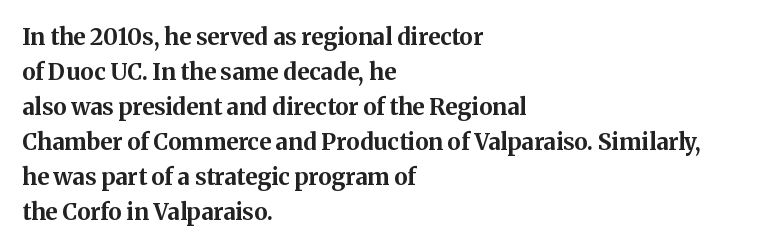
The image shows 23 px bold type, upright; set left-aligned, normal line spacing (1.52x), normal letter spacing, not underlined.
